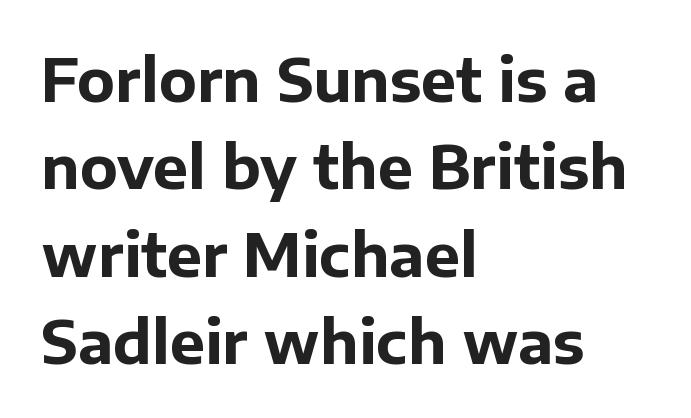
{"serif": "no", "italic": "no", "bold": "yes", "weight": "bold", "width": "normal", "stroke_contrast": "low", "x_height": "medium", "monospaced": "no", "underline": "no", "align": "left", "line_spacing": "normal", "line_spacing_ratio": 1.48, "letter_spacing": "normal", "letter_spacing_em": 0.0, "glyph_px": 59}
